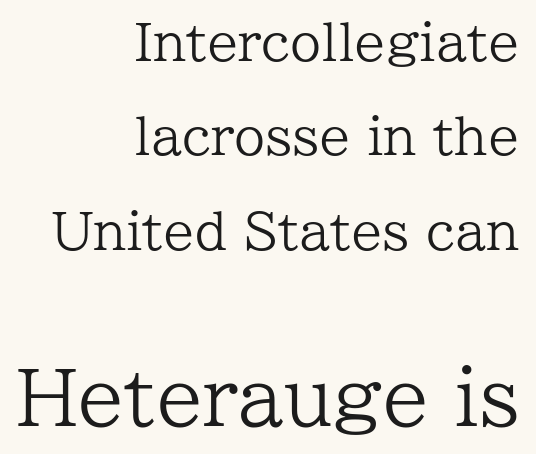
The letters look calm and open, with moderate or lighter stems. Anything drawn beneath the words? Only blank space. Glyph-to-glyph distance matches everyday printed text. The specimen reads as upright at a glance. Which chunk is bigger? The second one — the bottom block dwarfs the top. Type style note: has serifs.
